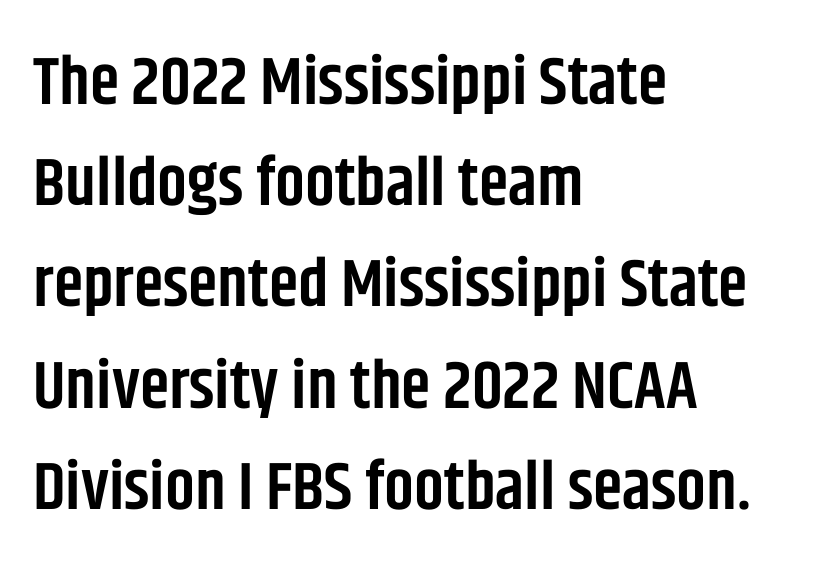
Characters follow at the spacing the type designer built in. As a designer I'd log this as weight 600, semibold. Stroke terminals: plain, sans-serif. These lines were composed using upright roman letters. Compared with a centered layout, this one pins lines to the left instead.
